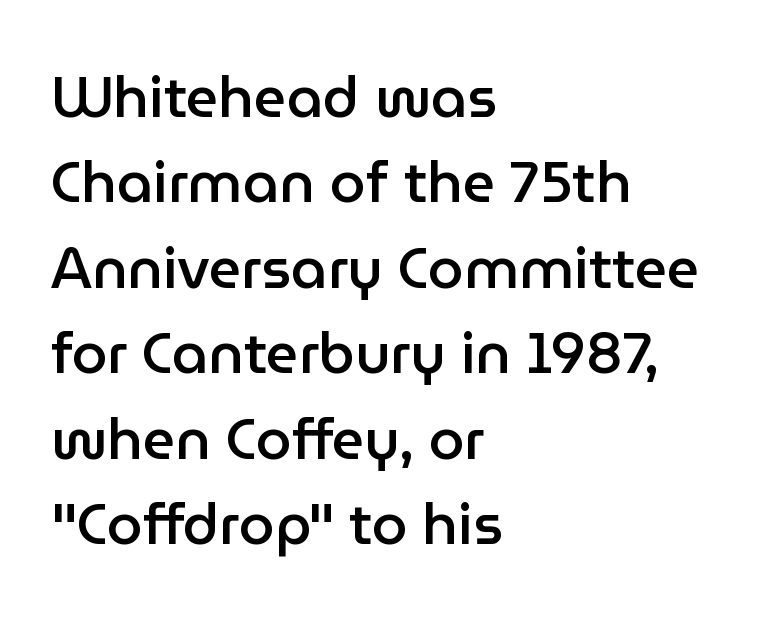
{"serif": "no", "italic": "no", "bold": "semi", "weight": "semibold", "width": "normal", "stroke_contrast": "low", "x_height": "medium", "monospaced": "no", "underline": "no", "align": "left", "line_spacing": "normal", "line_spacing_ratio": 1.5, "letter_spacing": "normal", "letter_spacing_em": 0.0, "glyph_px": 57}
